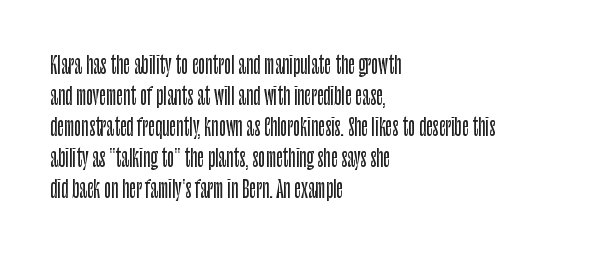
{"italic": "no", "underline": "no", "align": "left", "line_spacing": "normal", "line_spacing_ratio": 1.35, "letter_spacing": "normal", "letter_spacing_em": 0.0, "glyph_px": 23}
